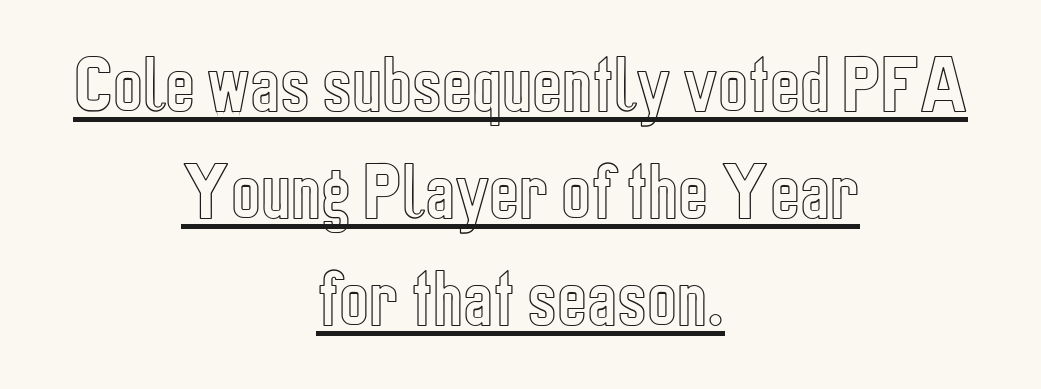
Q: Is the text italic (slanted)? A: No, it is upright.
Q: Is the text underlined? A: Yes.
Q: How is the paragraph aligned? A: Centered.
Q: Is the spacing between letters normal or unusually wide? A: Normal.
Q: Is the spacing between lines tight, normal or loose? A: Normal.
Q: Width (condensed, normal, or wide)? A: Condensed.
Q: x-height? A: Medium.
Q: Monospaced? A: No.
